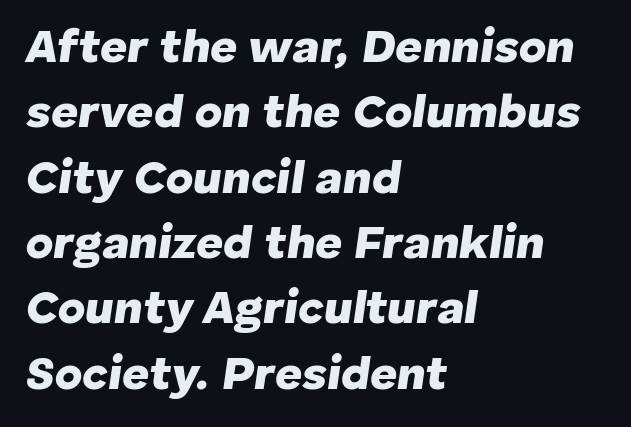
The image shows 47 px heavy type, italic (leaning right); set left-aligned, normal line spacing (1.39x), normal letter spacing, not underlined; low stroke contrast and a medium x-height.
